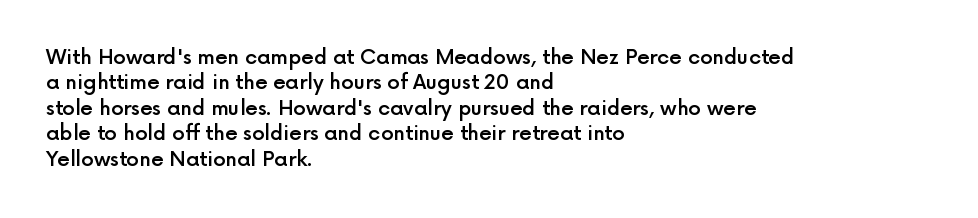
Q: Is the text bold? A: Semi-bold.
Q: Is the text italic (slanted)? A: No, it is upright.
Q: Is the text underlined? A: No.
Q: How is the paragraph aligned? A: Left-aligned.
Q: Is the spacing between letters normal or unusually wide? A: Normal.
Q: Is the spacing between lines tight, normal or loose? A: Normal.
